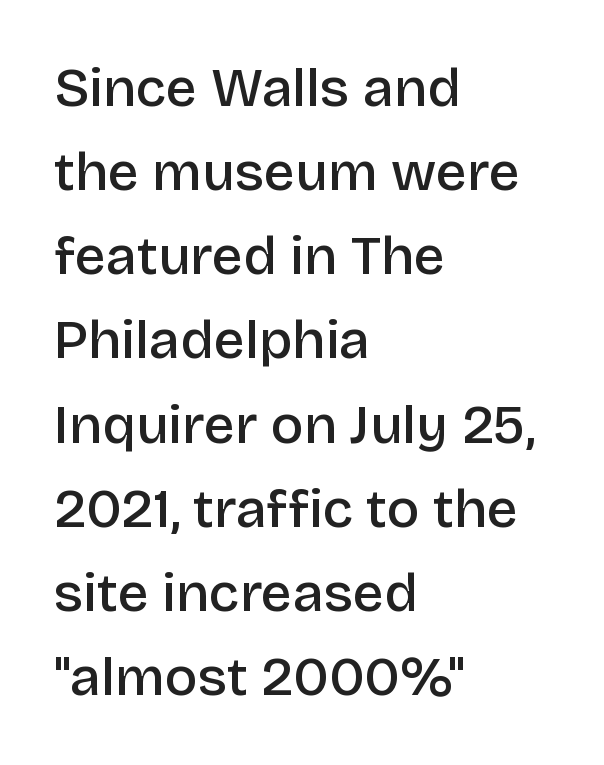
Words float on clear page, feet unadorned. Stems and bowls a touch heavier than normal — semibold. These lines keep a tight, regular rhythm from letter to letter. The lines sit at an ordinary, default distance from one another. The paragraph shown leans on its left margin. Looks like regular typesetting: each glyph gets only the width it needs.
